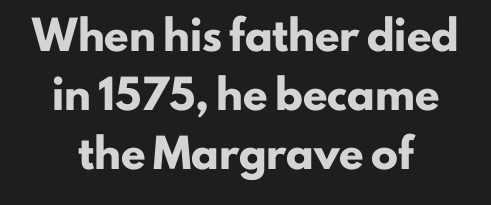
Caption: bold face, heavy strokes. The letters stand straight up with perfectly vertical stems. Tracking value appears to be zero — textbook default spacing. Nobody drew a line under any word here. These lines are centered, leaving both edges ragged. Regarding leading, the lines here are spaced well apart.
